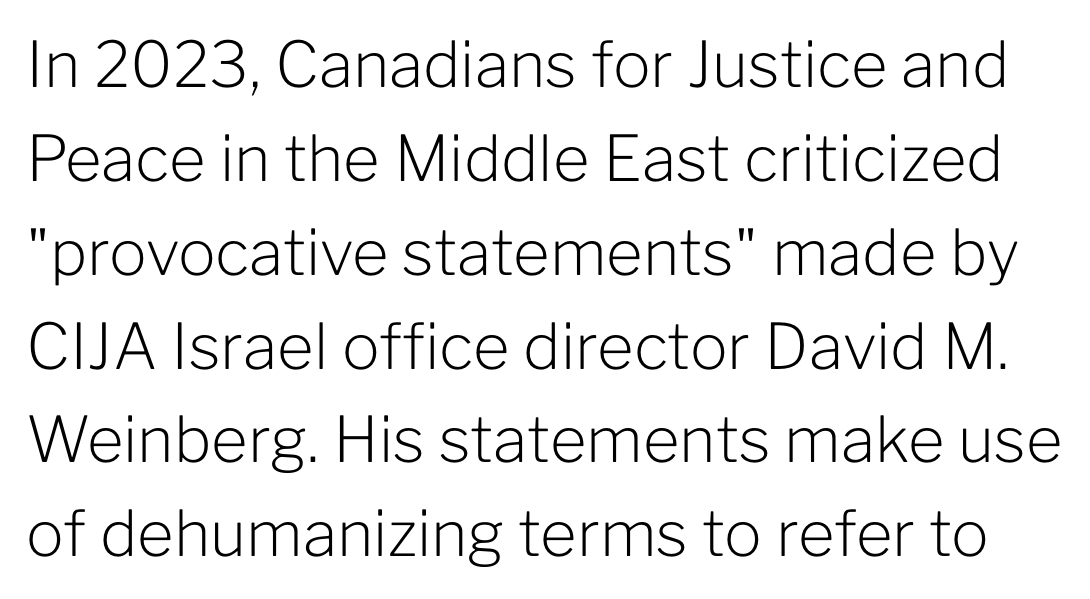
Serif or sans? Sans — the stroke terminals are bare. Students, note that the glyphs here touch the page at normal intervals. Each new line begins a customary step beneath the previous one. The face looks like a standard text weight, possibly lighter.
